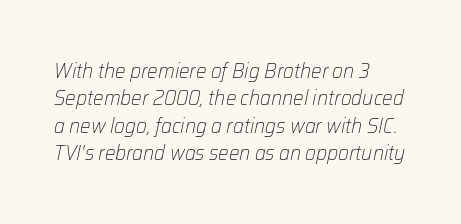
Stem width sits at or under what a default text font uses. The zone under the glyphs is completely vacant. The lines in this sample share a left origin and differ only in where they stop. Posture: slanted. Horizontal bands of white between lines are of average thickness.
